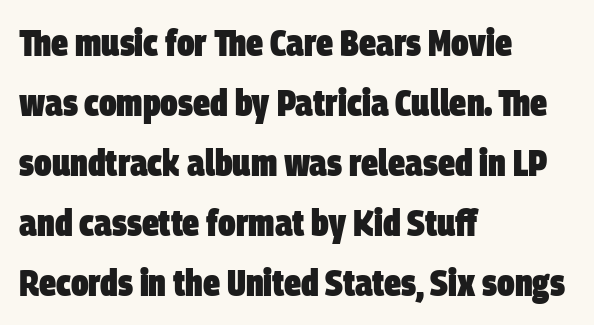
The tracking reads as untouched default to a designer's eye. Weight: bold. Whoever set this chose a conventional vertical rhythm. A typesetter would call this proportional, since set widths differ per character.
